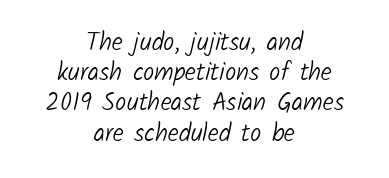
{"bold": "no", "underline": "no", "align": "center", "line_spacing_ratio": 1.21, "letter_spacing": "normal", "letter_spacing_em": 0.0, "glyph_px": 25}
